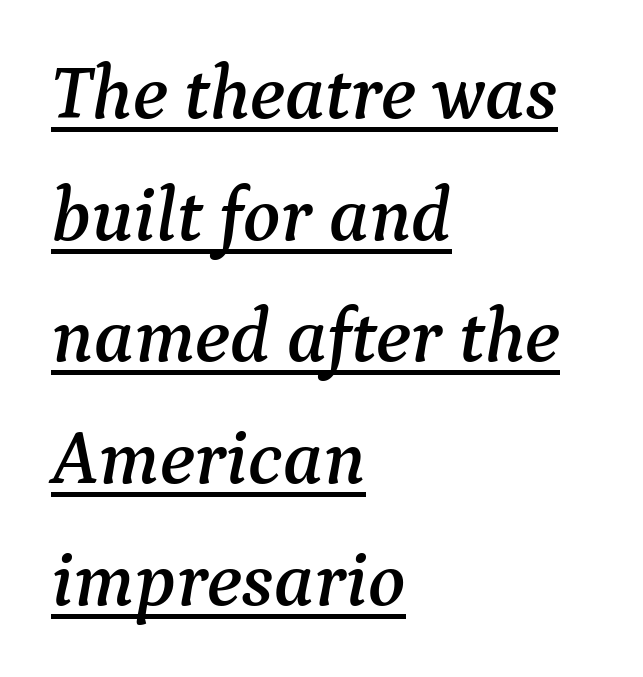
The image shows 77 px serif type, italic (leaning right); set left-aligned, normal line spacing (1.58x), normal letter spacing, underlined; medium stroke contrast and a medium x-height.
